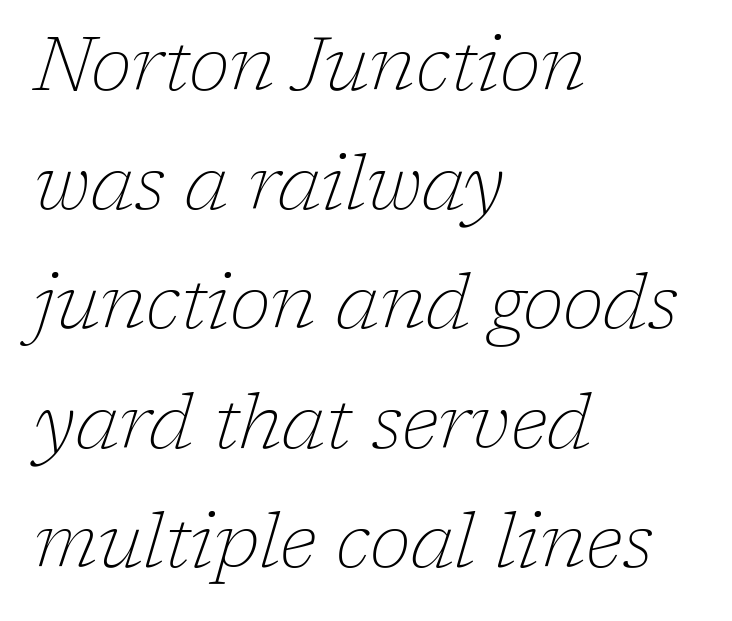
{"serif": "yes", "italic": "yes", "lean": "right", "slant_degrees": 17, "bold": "no", "weight": "thin", "width": "normal", "stroke_contrast": "low", "x_height": "medium", "monospaced": "no", "underline": "no", "align": "left", "line_spacing": "normal", "line_spacing_ratio": 1.59, "letter_spacing": "normal", "letter_spacing_em": 0.0, "glyph_px": 75}
